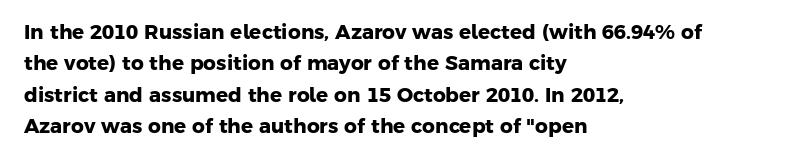
Q: Is the text bold? A: Yes.
Q: Is the text underlined? A: No.
Q: How is the paragraph aligned? A: Left-aligned.
Q: Is the spacing between letters normal or unusually wide? A: Normal.
Q: Is the spacing between lines tight, normal or loose? A: Normal.
